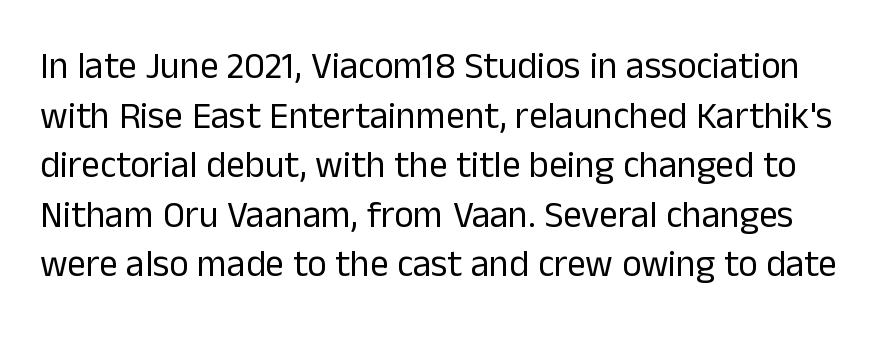
The letters stand straight up with perfectly vertical stems. The passage shown is not underscored anywhere. A typesetter would call this proportional, since set widths differ per character. Nobody touched the tracking dial on this one.
